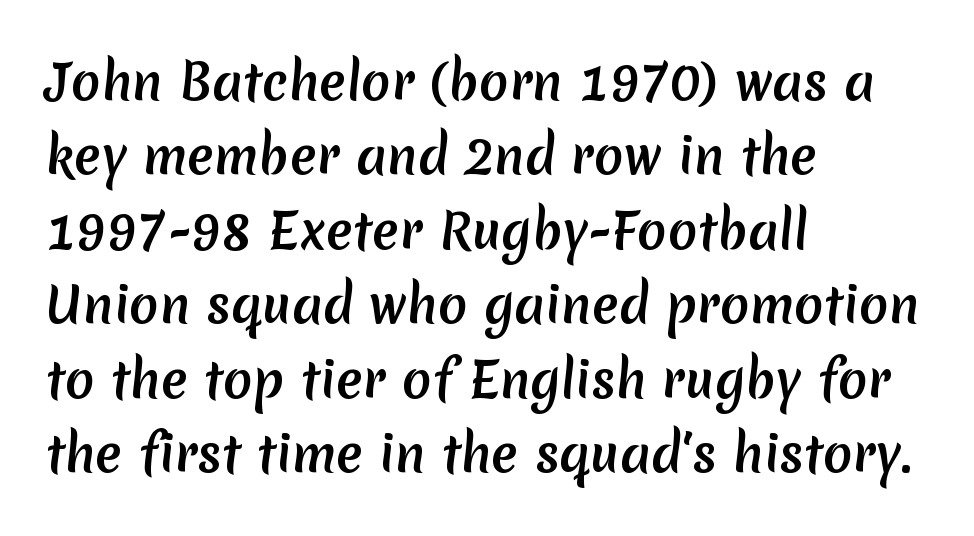
The image shows 49 px sans-serif type; set left-aligned, normal line spacing (1.52x), normal letter spacing, not underlined; medium stroke contrast and a medium x-height.
